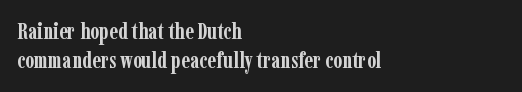
Q: Is the text bold? A: Yes.
Q: Is the text italic (slanted)? A: No, it is upright.
Q: Is the text underlined? A: No.
Q: How is the paragraph aligned? A: Left-aligned.
Q: Is the spacing between letters normal or unusually wide? A: Normal.
Q: Is the spacing between lines tight, normal or loose? A: Normal.
